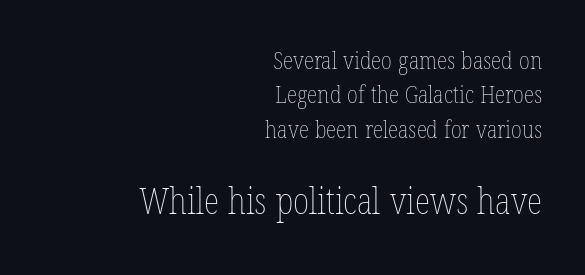
Q: Is the text bold? A: No.
Q: Is the text italic (slanted)? A: No, it is upright.
Q: Is the text underlined? A: No.
Q: How is the paragraph aligned? A: Right-aligned.
Q: Is the spacing between letters normal or unusually wide? A: Normal.
Q: Is the spacing between lines tight, normal or loose? A: Normal.
Q: Which block of text is set in a larger size, the first (top) or the second (bottom)? A: The second (bottom) one.
Q: Width (condensed, normal, or wide)? A: Condensed.
Q: Stroke contrast? A: Low.
Q: x-height? A: Medium.
Q: Monospaced? A: No.
